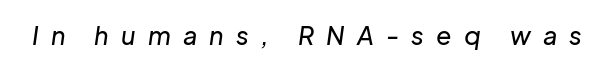
Q: Is the text italic (slanted)? A: Yes, it leans right by about 8 degrees.
Q: Is the text underlined? A: No.
Q: Is the spacing between letters normal or unusually wide? A: Unusually wide.
